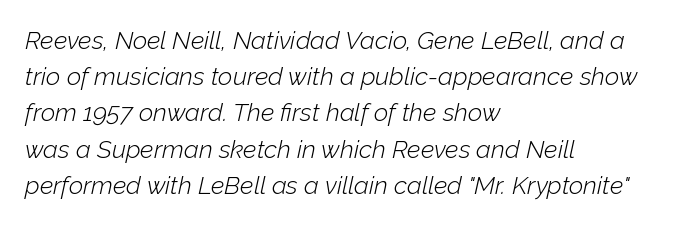
The image shows 25 px text type, italic (leaning right); set left-aligned, normal line spacing (1.45x), normal letter spacing, not underlined.
